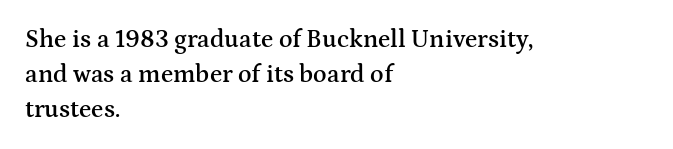
The image shows 25 px text type, upright; set left-aligned, normal line spacing (1.4x), normal letter spacing, not underlined.
